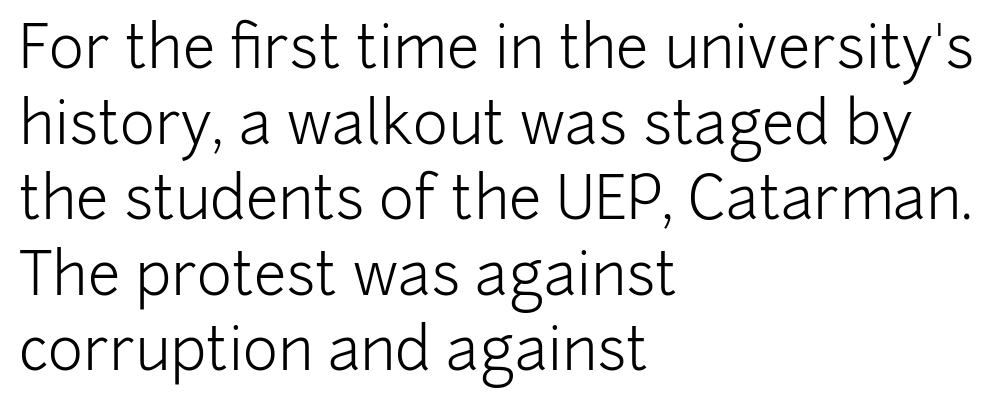
The passage shown is not underscored anywhere. These lines are composed in type without serifs. Honestly, the letter spacing is just normal — you wouldn't notice it. Unlike italic type, these characters show no tilt at all. Baseline-to-baseline distance is the conventional proportion of letter height. Think of a printed novel: that variable character pitch is what you see here.
